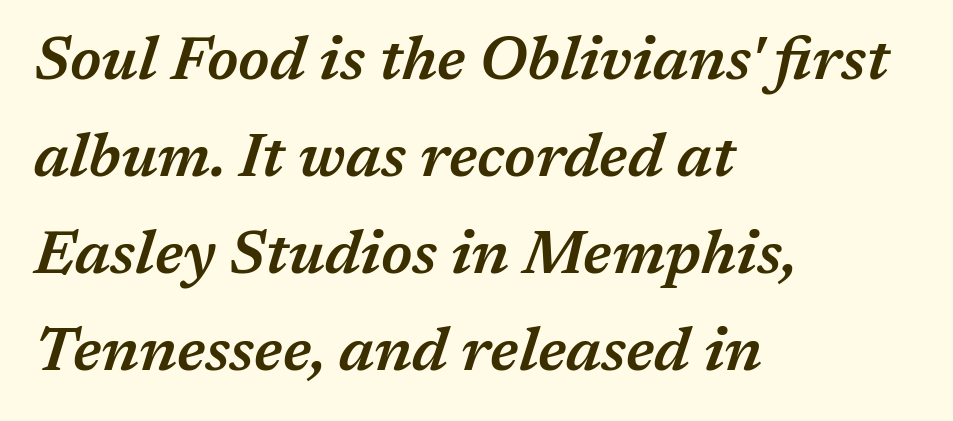
Descender tails drop into unmarked territory. Letter spacing: default. Left-aligned paragraph, ragged on the right. The font's italic variant was chosen for this text.
